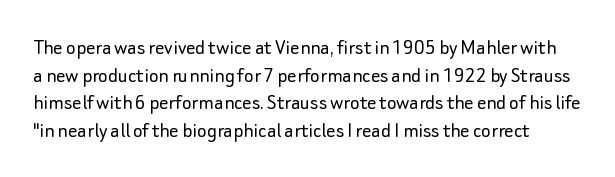
The image shows 23 px text type, upright; set line spacing 1.2x, normal letter spacing, not underlined.
